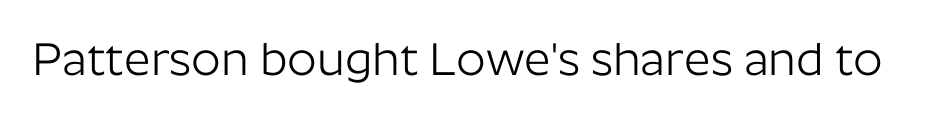
The letters advance in unequal steps, a hallmark of proportional type. Weight: regular or lighter. To sum up the face: it is a sans, with no serifs. Honestly, the letter spacing is just normal — you wouldn't notice it.
